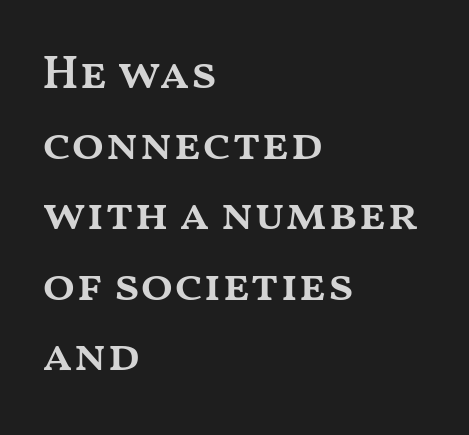
Whoever set this chose a conventional vertical rhythm. A typesetter would mark this as roman, not italic. The type is set solid horizontally, with unmodified tracking. Check the space under the baseline: it is left empty. Notice the strokes are somewhat thickened but not fully heavy: this is a semibold. Spacing verdict: proportional, widths tailored to each character.
